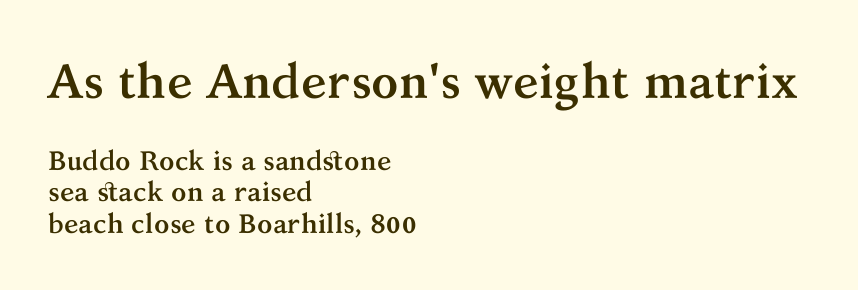
The image shows 48 px semibold serif type, upright; set left-aligned, line spacing 1.16x, normal letter spacing, not underlined; the first (top) block is 1.78x larger; medium stroke contrast and a medium x-height.
